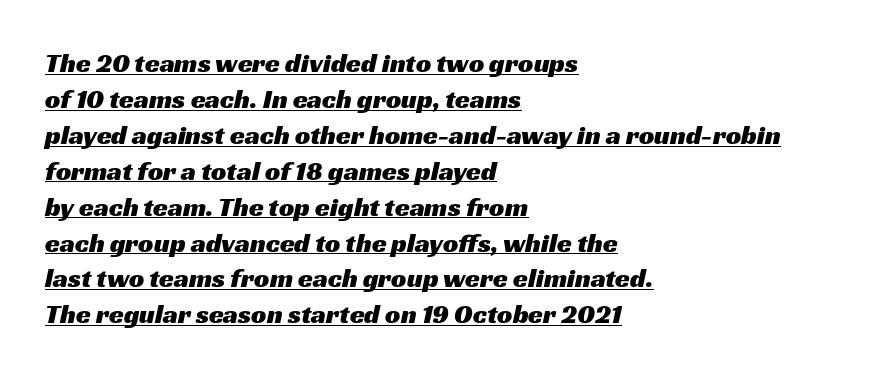
The glyphs are accompanied by a horizontal stroke just below them. Successive baselines arrive at the customary interval. Standard letterfit; no display-style spreading of the glyphs. Where is the straight margin? On the left.
